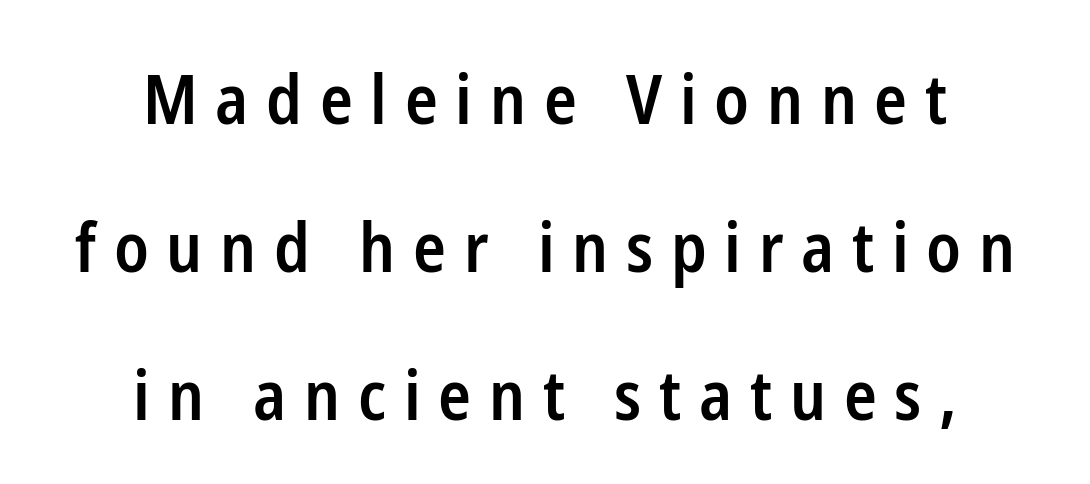
{"serif": "no", "italic": "no", "bold": "semi", "weight": "semibold", "width": "condensed", "stroke_contrast": "low", "x_height": "medium", "monospaced": "no", "underline": "no", "align": "center", "line_spacing": "loose", "line_spacing_ratio": 2.18, "letter_spacing": "wide", "letter_spacing_em": 0.26, "glyph_px": 68}
